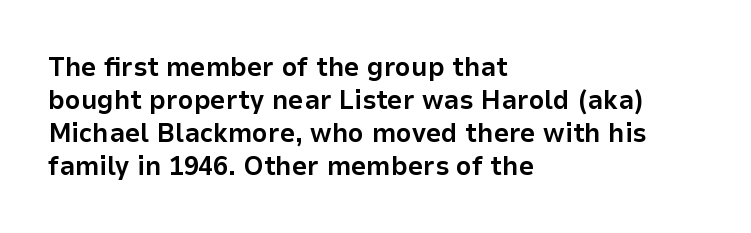
The image shows 27 px bold type, upright; set left-aligned, line spacing 1.22x, normal letter spacing, not underlined.
